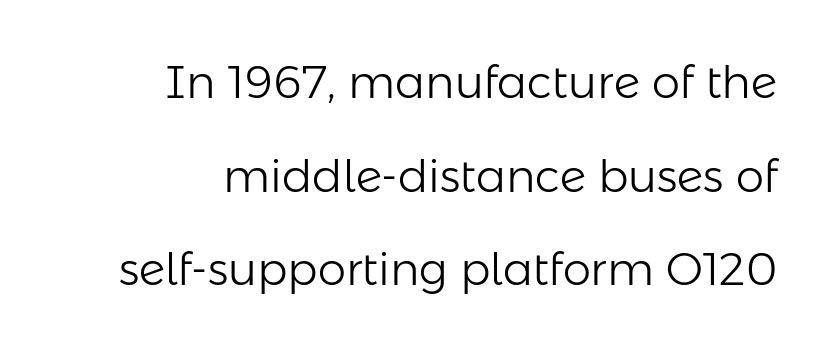
{"serif": "no", "italic": "no", "bold": "no", "weight": "light", "width": "normal", "stroke_contrast": "low", "x_height": "medium", "monospaced": "no", "underline": "no", "align": "right", "line_spacing": "loose", "line_spacing_ratio": 2.08, "letter_spacing": "normal", "letter_spacing_em": 0.0, "glyph_px": 45}
